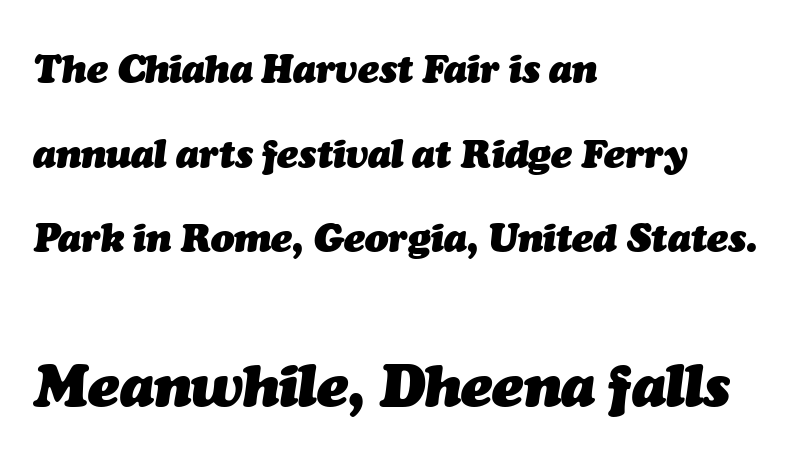
{"italic": "yes", "lean": "right", "slant_degrees": 7, "bold": "yes", "weight": "heavy", "width": "normal", "stroke_contrast": "medium", "x_height": "medium", "monospaced": "no", "underline": "no", "align": "left", "line_spacing": "loose", "line_spacing_ratio": 2.17, "letter_spacing": "normal", "letter_spacing_em": 0.0, "larger_block": "second", "size_ratio": 1.49, "glyph_px": 58}
